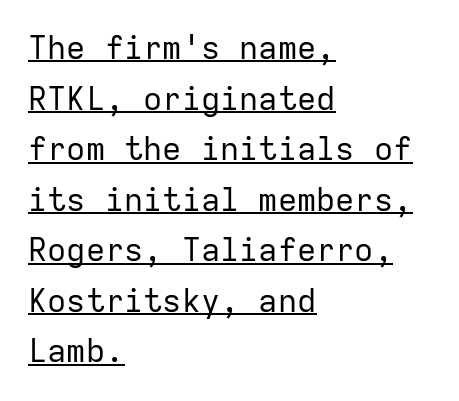
No extra tracking has been applied to these lines. A baseline rule has been typeset under these characters. This is the regular roman posture of the typeface. In CSS terms this would be text-align: left.
